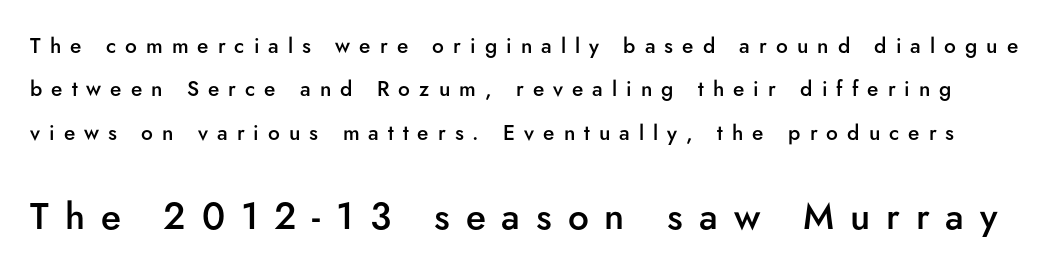
Q: Is the text bold? A: Semi-bold.
Q: Is the text italic (slanted)? A: No, it is upright.
Q: Is the typeface a serif or a sans-serif typeface? A: Sans-serif.
Q: Is the text underlined? A: No.
Q: Is the spacing between letters normal or unusually wide? A: Unusually wide.
Q: Is the spacing between lines tight, normal or loose? A: Loose.
Q: Which block of text is set in a larger size, the first (top) or the second (bottom)? A: The second (bottom) one.
Q: Width (condensed, normal, or wide)? A: Normal.
Q: Stroke contrast? A: Low.
Q: x-height? A: Small.
Q: Monospaced? A: No.
